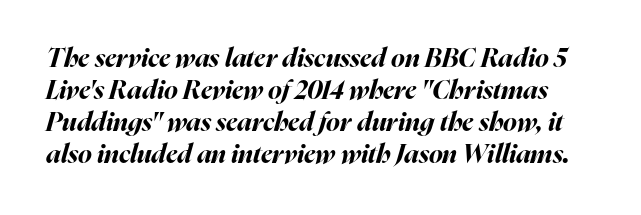
Q: Is the text bold? A: Yes.
Q: Is the text italic (slanted)? A: Yes, it leans right by about 16 degrees.
Q: Is the text underlined? A: No.
Q: Is the spacing between letters normal or unusually wide? A: Normal.
